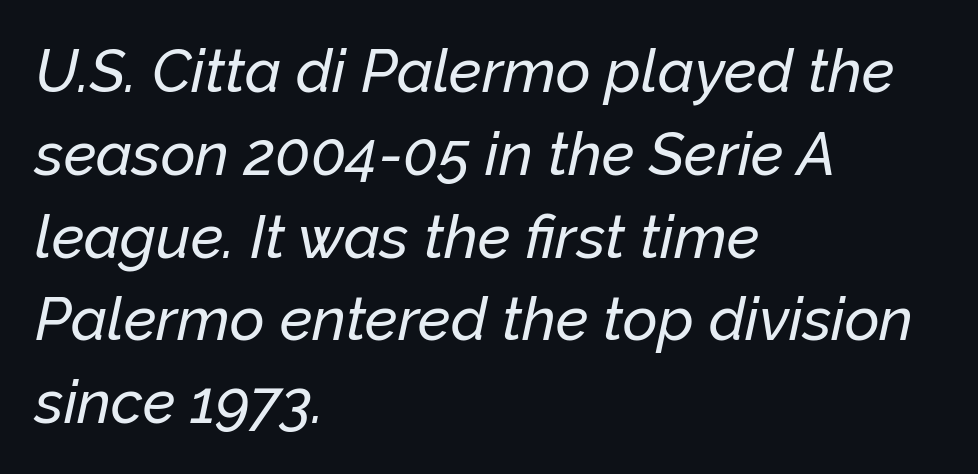
Q: Is the text italic (slanted)? A: Yes, it leans right by about 12 degrees.
Q: Is the text underlined? A: No.
Q: How is the paragraph aligned? A: Left-aligned.
Q: Is the spacing between letters normal or unusually wide? A: Normal.
Q: Is the spacing between lines tight, normal or loose? A: Normal.
Q: Width (condensed, normal, or wide)? A: Normal.
Q: Stroke contrast? A: Low.
Q: x-height? A: Medium.
Q: Monospaced? A: No.
